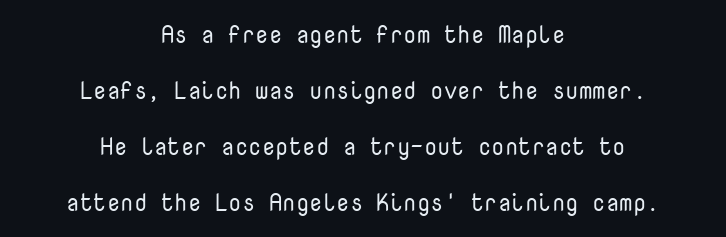
{"italic": "no", "bold": "no", "underline": "no", "align": "center", "line_spacing": "loose", "line_spacing_ratio": 2.34, "letter_spacing": "normal", "letter_spacing_em": 0.0, "glyph_px": 24}
